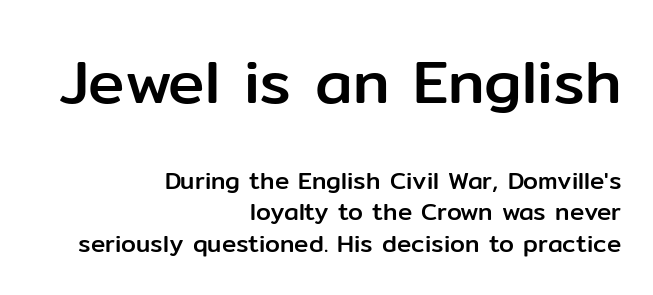
{"serif": "no", "italic": "no", "width": "normal", "stroke_contrast": "low", "x_height": "medium", "monospaced": "no", "underline": "no", "align": "right", "line_spacing": "normal", "line_spacing_ratio": 1.31, "letter_spacing": "normal", "letter_spacing_em": 0.0, "larger_block": "first", "size_ratio": 2.54, "glyph_px": 61}
